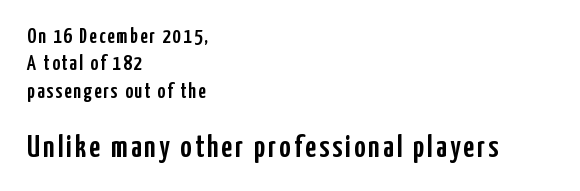
The line-height multiplier appears to be the usual default. Nothing sits at the stroke ends, so this counts as sans-serif. These lines were composed using upright roman letters. If you drew a ruler down the left edge, every line would touch it. Plain, unruled lines of type. Here the second block reads like a headline and the first like body copy.
